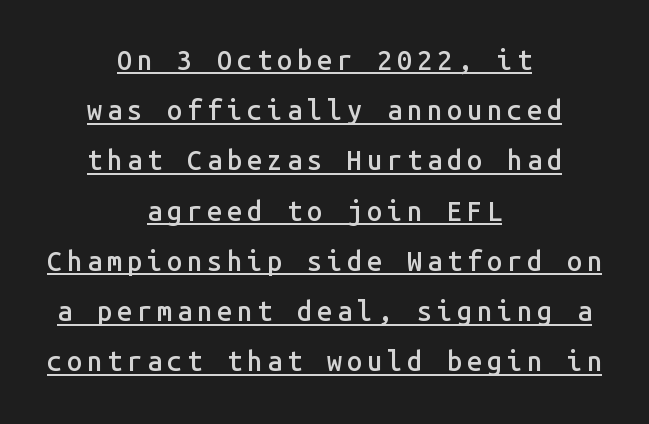
The image shows 27 px text type, upright; set centered, line spacing 1.86x, underlined.
